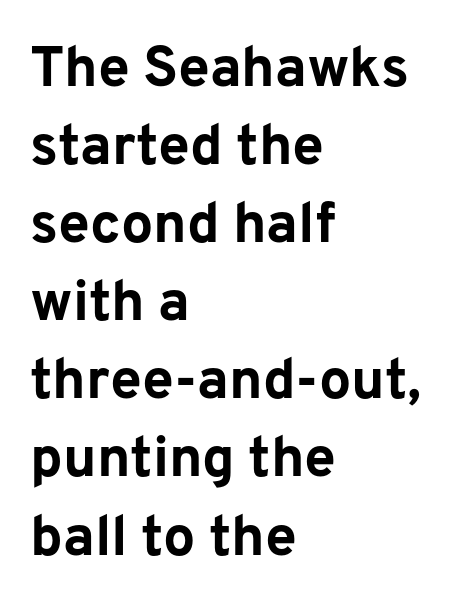
Nope, no serifs anywhere on these letters. If you measured baseline to baseline, you'd find a middling distance. Students, this is bold: see how much ink each stroke carries. Which margin do the lines hug? The left one — the right edge is uneven. Italic? Not at all — the glyphs are vertical.
